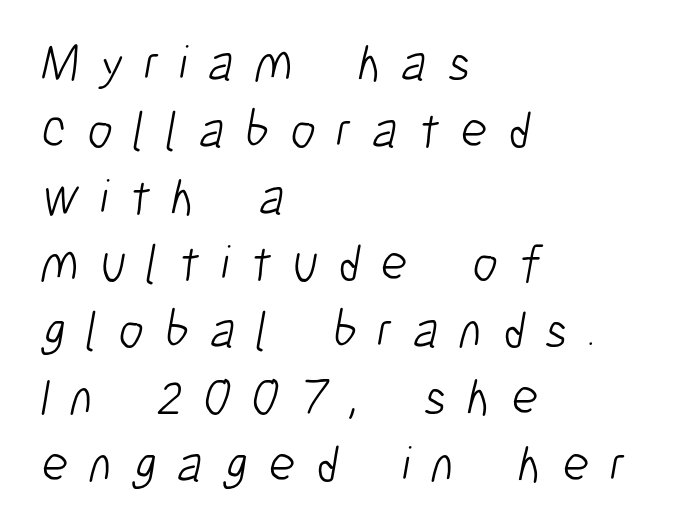
The designer went with a sans here, leaving each stem footless. This sample uses expanded letter spacing, leaving extra air between glyphs. The passage shown is typed in a proportional face where columns would drift. Any mark beneath the type? The region is blank. Rows of type keep a routine distance in the vertical direction.
